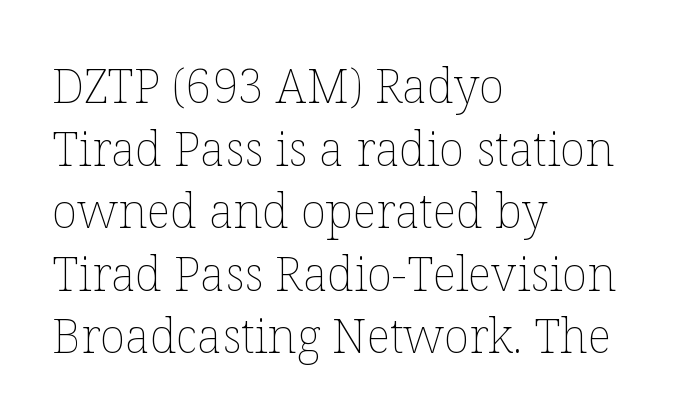
{"italic": "no", "bold": "no", "weight": "thin", "width": "normal", "stroke_contrast": "low", "x_height": "medium", "monospaced": "no", "underline": "no", "align": "left", "line_spacing": "normal", "line_spacing_ratio": 1.33, "letter_spacing": "normal", "letter_spacing_em": 0.0, "glyph_px": 47}
